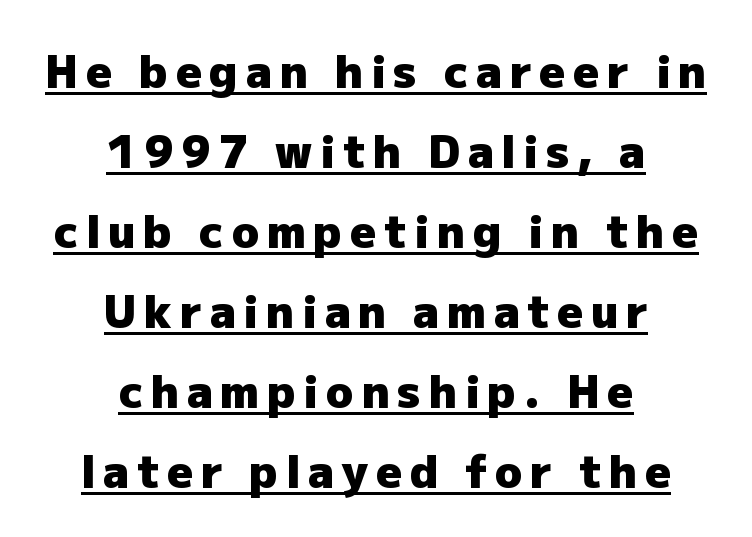
Q: Is the text bold? A: Yes.
Q: Is the text italic (slanted)? A: No, it is upright.
Q: Is the typeface a serif or a sans-serif typeface? A: Sans-serif.
Q: Is the text underlined? A: Yes.
Q: How is the paragraph aligned? A: Centered.
Q: Width (condensed, normal, or wide)? A: Normal.
Q: Stroke contrast? A: Low.
Q: x-height? A: Medium.
Q: Monospaced? A: No.
